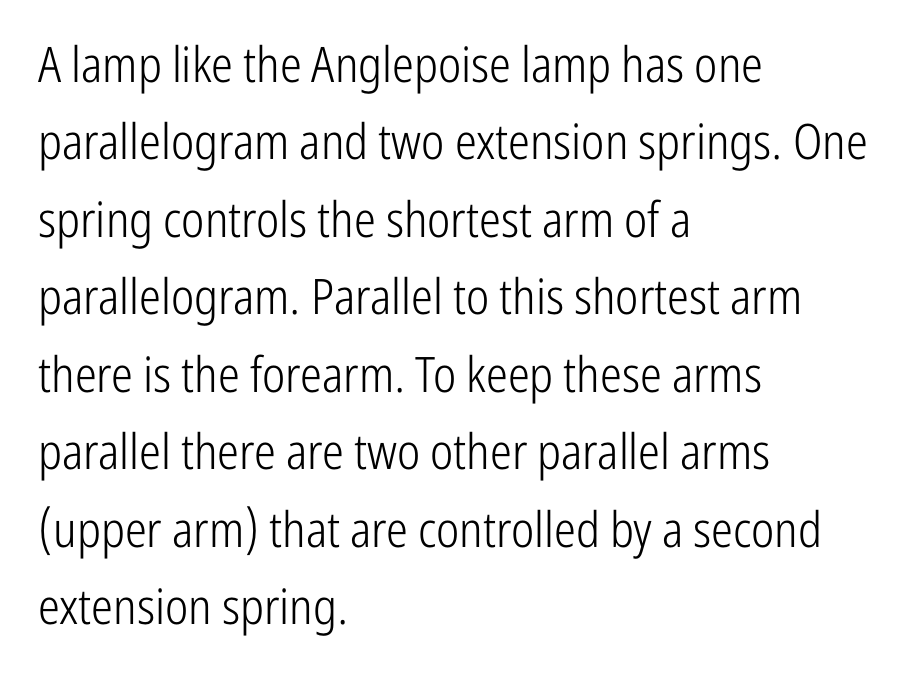
{"serif": "no", "italic": "no", "bold": "no", "weight": "light", "width": "condensed", "stroke_contrast": "low", "x_height": "medium", "monospaced": "no", "underline": "no", "align": "left", "line_spacing": "normal", "line_spacing_ratio": 1.58, "letter_spacing": "normal", "letter_spacing_em": 0.0, "glyph_px": 49}
